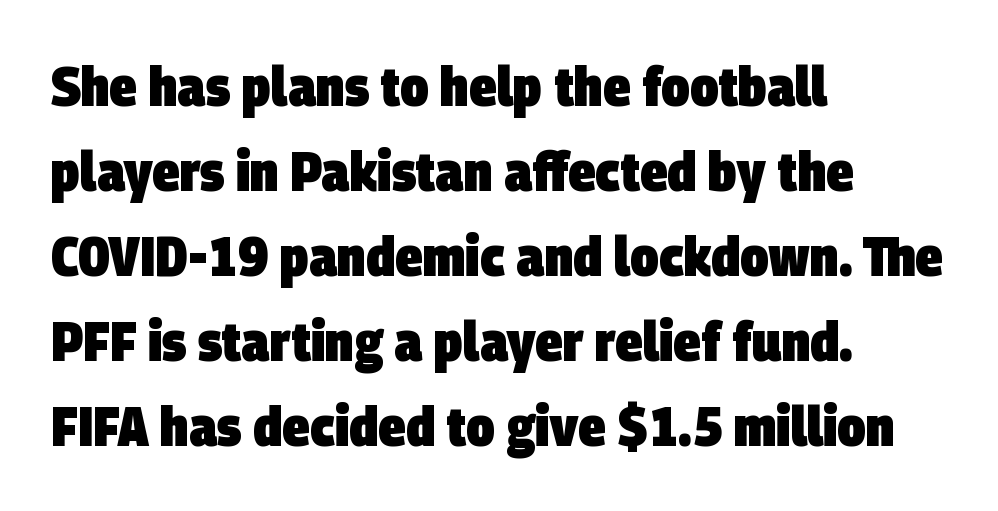
Check under the words: just untouched page. If you measured baseline to baseline, you'd find a middling distance. In terms of weight, the rendering is a true, heavy bold. The letters advance in unequal steps, a hallmark of proportional type. The characters display no serif detailing; their extremities are plain.
